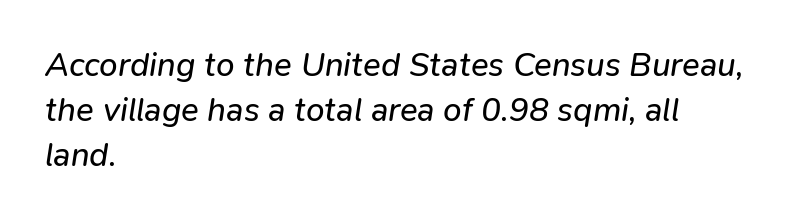
Q: Is the text bold? A: No.
Q: Is the text italic (slanted)? A: Yes, it leans right by about 9 degrees.
Q: Is the text underlined? A: No.
Q: How is the paragraph aligned? A: Left-aligned.
Q: Is the spacing between letters normal or unusually wide? A: Normal.
Q: Is the spacing between lines tight, normal or loose? A: Normal.
Q: Width (condensed, normal, or wide)? A: Normal.
Q: Stroke contrast? A: Low.
Q: x-height? A: Medium.
Q: Monospaced? A: No.
